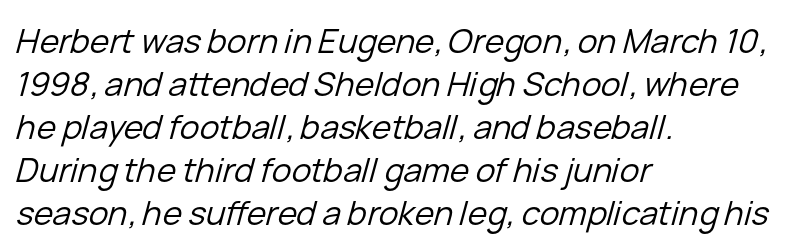
{"italic": "yes", "lean": "right", "slant_degrees": 15, "bold": "no", "weight": "regular", "width": "normal", "stroke_contrast": "low", "x_height": "medium", "monospaced": "no", "underline": "no", "align": "left", "line_spacing": "normal", "line_spacing_ratio": 1.3, "letter_spacing": "normal", "letter_spacing_em": 0.0, "glyph_px": 33}
